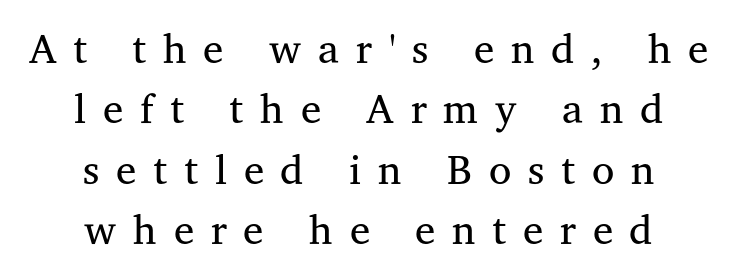
The image shows 41 px regular-weight serif type, upright; set centered, normal line spacing (1.47x), unusually wide letter spacing (+0.41 em), not underlined; medium stroke contrast and a medium x-height.
